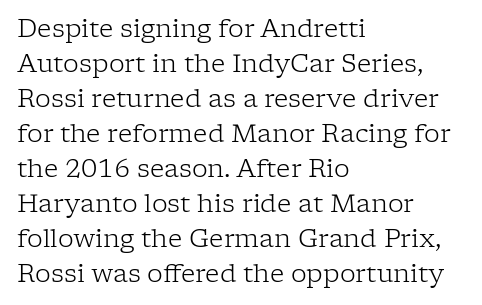
Q: Is the text bold? A: No.
Q: Is the text italic (slanted)? A: No, it is upright.
Q: Is the text underlined? A: No.
Q: How is the paragraph aligned? A: Left-aligned.
Q: Is the spacing between letters normal or unusually wide? A: Normal.
Q: Is the spacing between lines tight, normal or loose? A: Normal.
